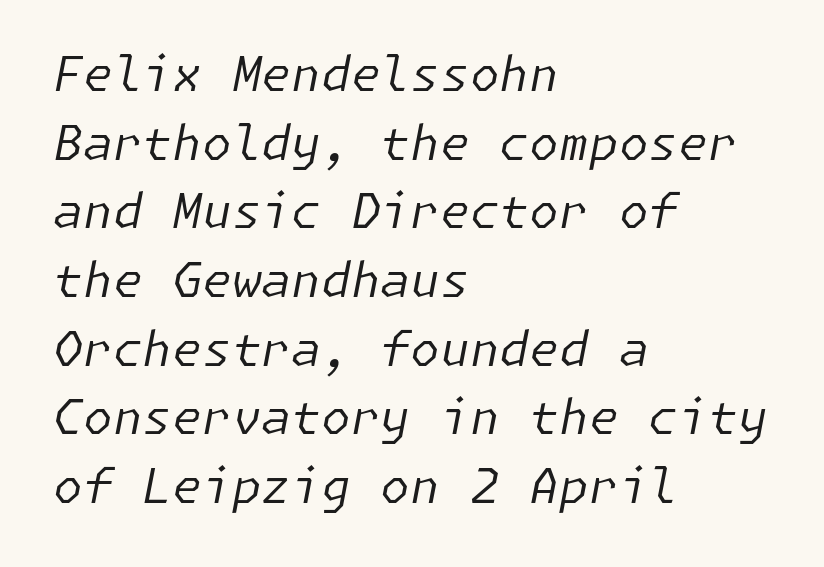
{"italic": "yes", "lean": "right", "slant_degrees": 11, "bold": "no", "weight": "regular", "width": "normal", "stroke_contrast": "low", "x_height": "medium", "underline": "no", "align": "left", "line_spacing": "normal", "line_spacing_ratio": 1.43, "letter_spacing": "normal", "letter_spacing_em": 0.0, "glyph_px": 48}
